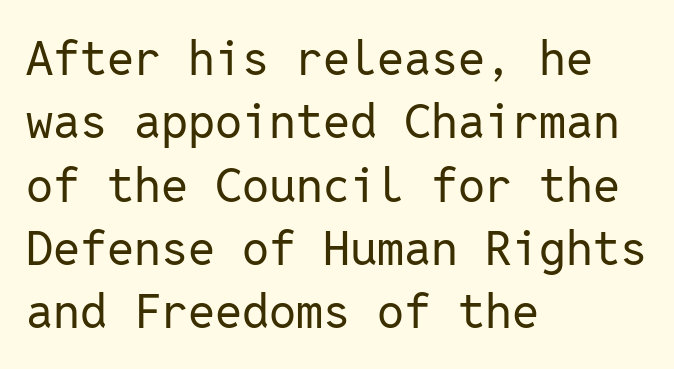
Q: Is the text bold? A: No.
Q: Is the text italic (slanted)? A: No, it is upright.
Q: Is the typeface a serif or a sans-serif typeface? A: Sans-serif.
Q: Is the text underlined? A: No.
Q: How is the paragraph aligned? A: Left-aligned.
Q: Is the spacing between letters normal or unusually wide? A: Normal.
Q: Is the spacing between lines tight, normal or loose? A: Normal.
Q: Width (condensed, normal, or wide)? A: Normal.
Q: Stroke contrast? A: Low.
Q: x-height? A: Medium.
Q: Monospaced? A: Yes.
